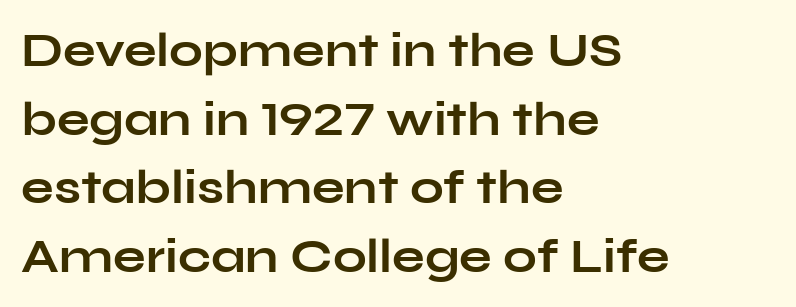
Q: Is the text bold? A: Yes.
Q: Is the text italic (slanted)? A: No, it is upright.
Q: Is the typeface a serif or a sans-serif typeface? A: Sans-serif.
Q: Is the text underlined? A: No.
Q: How is the paragraph aligned? A: Left-aligned.
Q: Is the spacing between letters normal or unusually wide? A: Normal.
Q: Is the spacing between lines tight, normal or loose? A: Normal.
Q: Width (condensed, normal, or wide)? A: Wide.
Q: Stroke contrast? A: Low.
Q: x-height? A: Medium.
Q: Monospaced? A: No.
